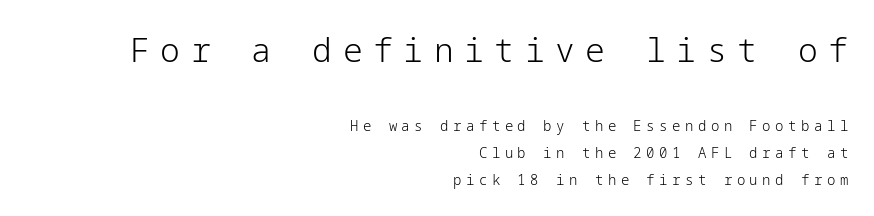
Q: Is the text bold? A: No.
Q: Is the text italic (slanted)? A: No, it is upright.
Q: Is the typeface a serif or a sans-serif typeface? A: Sans-serif.
Q: Is the text underlined? A: No.
Q: How is the paragraph aligned? A: Right-aligned.
Q: Is the spacing between letters normal or unusually wide? A: Unusually wide.
Q: Is the spacing between lines tight, normal or loose? A: Loose.
Q: Which block of text is set in a larger size, the first (top) or the second (bottom)? A: The first (top) one.
Q: Width (condensed, normal, or wide)? A: Normal.
Q: Stroke contrast? A: Low.
Q: x-height? A: Medium.
